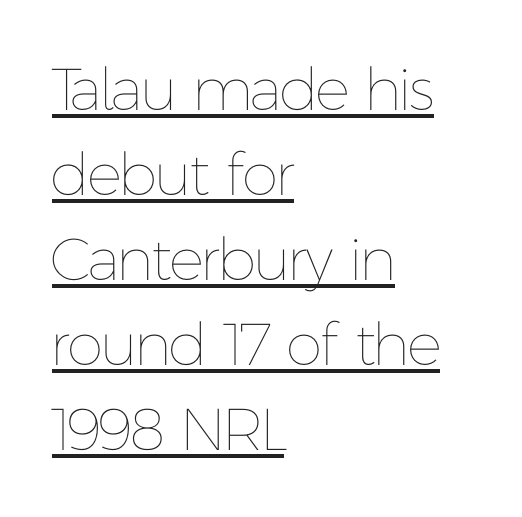
{"italic": "no", "bold": "no", "weight": "thin", "width": "normal", "stroke_contrast": "low", "x_height": "medium", "monospaced": "no", "underline": "yes", "align": "left", "line_spacing": "normal", "line_spacing_ratio": 1.44, "letter_spacing": "normal", "letter_spacing_em": 0.0, "glyph_px": 59}
